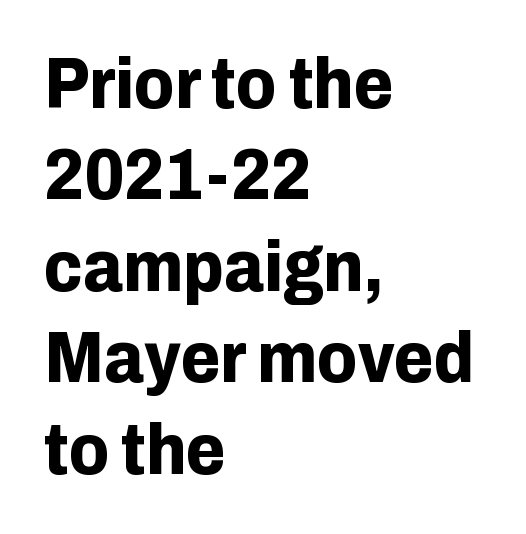
{"serif": "no", "italic": "no", "bold": "yes", "weight": "bold", "width": "normal", "stroke_contrast": "low", "x_height": "medium", "monospaced": "no", "underline": "no", "align": "left", "line_spacing": "normal", "line_spacing_ratio": 1.27, "letter_spacing": "normal", "letter_spacing_em": 0.0, "glyph_px": 72}
